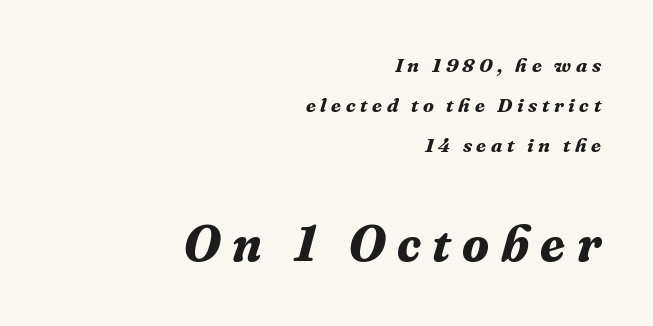
The image shows 50 px bold serif type, italic (leaning right); set right-aligned, loose line spacing (2.0x), unusually wide letter spacing (+0.23 em), not underlined; the second (bottom) block is 2.5x larger; medium stroke contrast and a medium x-height.
